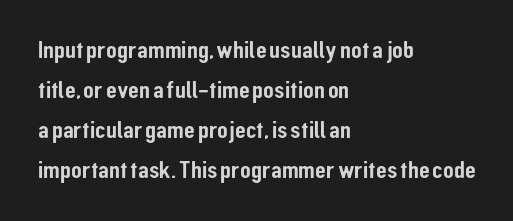
{"italic": "no", "underline": "no", "align": "left", "line_spacing": "normal", "line_spacing_ratio": 1.6, "letter_spacing": "normal", "letter_spacing_em": 0.0, "glyph_px": 25}
